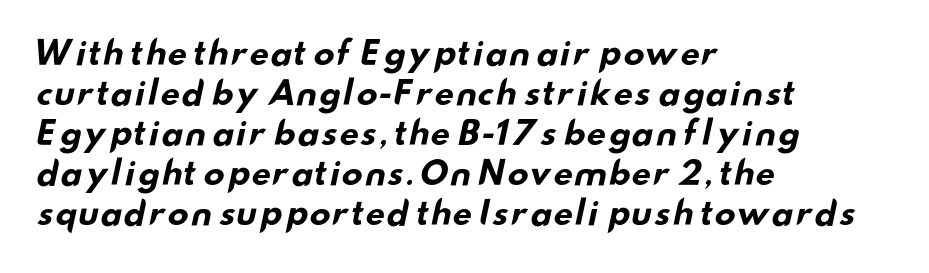
The image shows 32 px bold, wide sans-serif type; set left-aligned, normal line spacing (1.25x), normal letter spacing, not underlined; low stroke contrast and a small x-height.
